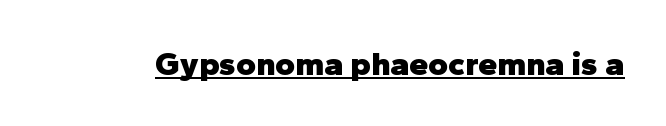
The tracking reads as untouched default to a designer's eye. This sample uses a sans-serif face. The font is running at its bold setting. Each letter keeps its own natural width here, so spacing adapts to shape.
